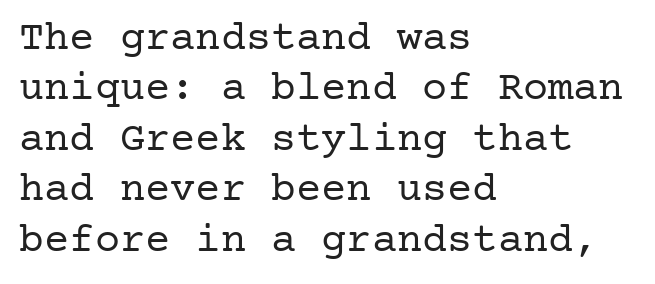
{"serif": "yes", "italic": "no", "bold": "no", "weight": "regular", "width": "normal", "stroke_contrast": "low", "x_height": "medium", "underline": "no", "align": "left", "line_spacing_ratio": 1.2, "letter_spacing": "normal", "letter_spacing_em": 0.0, "glyph_px": 42}
